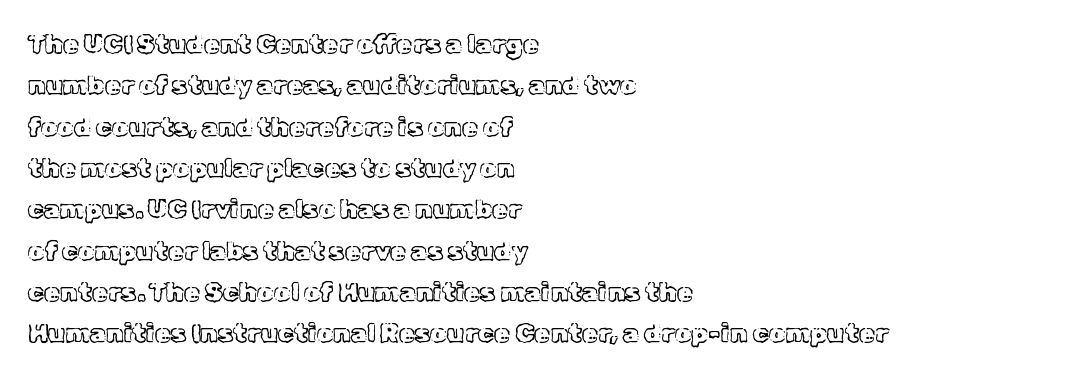
Honestly, there is no underline to notice here at all. Nothing unusual about the tracking: characters are spaced as the font intends. These lines stack with their left ends in a neat column. Posture: vertical. Normally led — the rows are evenly, conventionally spaced.
